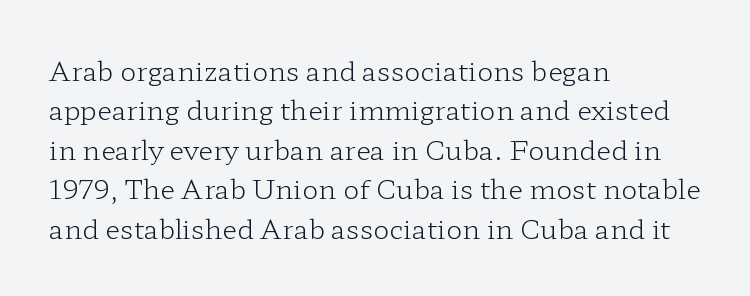
{"italic": "no", "bold": "no", "underline": "no", "align": "left", "line_spacing": "normal", "line_spacing_ratio": 1.46, "letter_spacing": "normal", "letter_spacing_em": 0.0, "glyph_px": 27}
